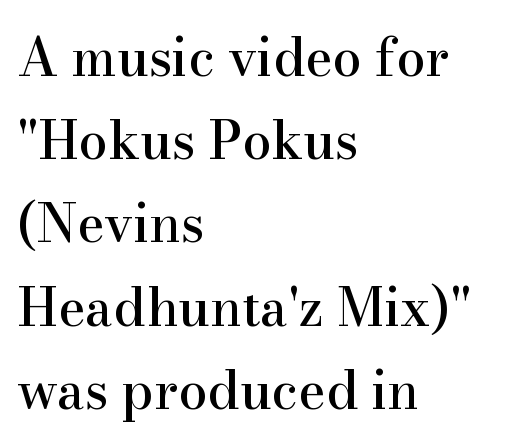
Looks like regular typesetting: each glyph gets only the width it needs. The rendering shows small feet on the letterforms — a serif design. The ragged edge is on the right, which tells us the setting is flush left. Upright lettering throughout. Bare-footed words on every line. Between one letter and the next there's only the usual sliver of space.
